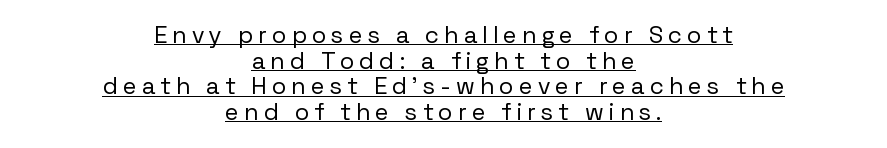
Q: Is the text bold? A: No.
Q: Is the text italic (slanted)? A: No, it is upright.
Q: Is the text underlined? A: Yes.
Q: How is the paragraph aligned? A: Centered.
Q: Is the spacing between letters normal or unusually wide? A: Unusually wide.
Q: Is the spacing between lines tight, normal or loose? A: Tight.
